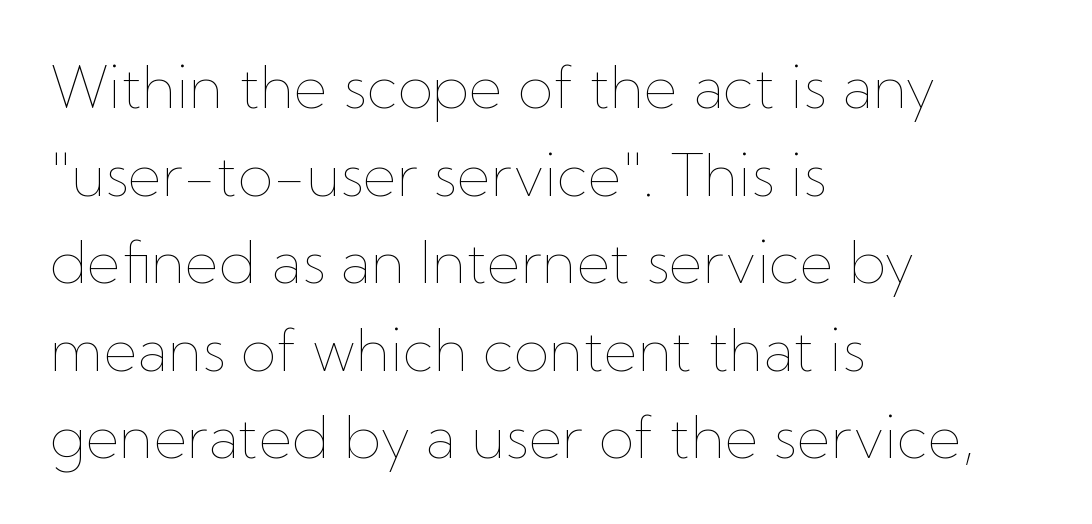
The image shows 58 px thin type, upright; set left-aligned, normal line spacing (1.51x), normal letter spacing, not underlined; low stroke contrast and a medium x-height.
